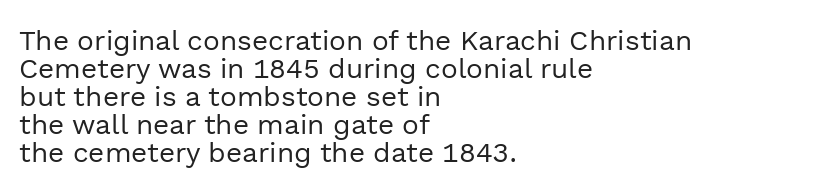
The image shows 28 px regular-weight sans-serif type, upright; set left-aligned, tight line spacing (1.0x), normal letter spacing, not underlined; a medium x-height.
